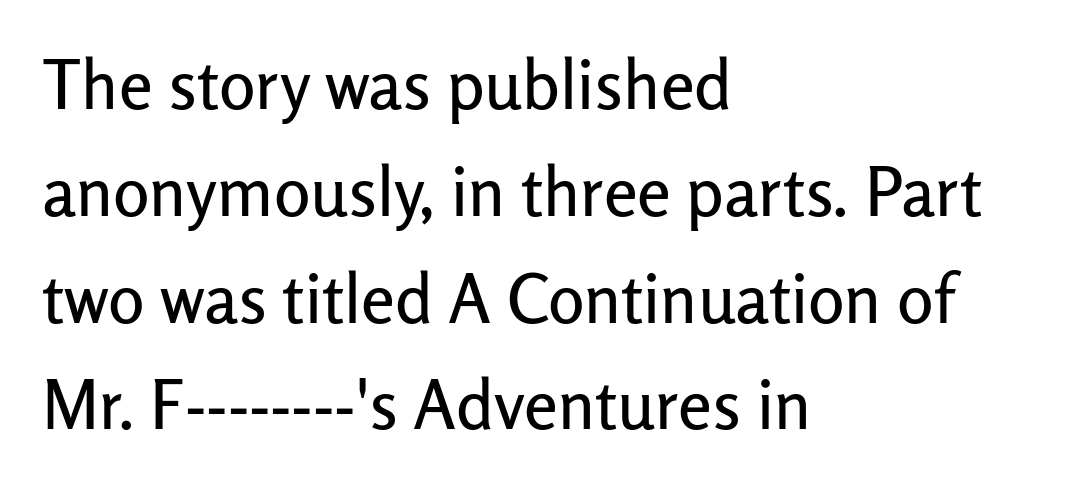
Q: Is the text italic (slanted)? A: No, it is upright.
Q: Is the typeface a serif or a sans-serif typeface? A: Sans-serif.
Q: Is the text underlined? A: No.
Q: How is the paragraph aligned? A: Left-aligned.
Q: Is the spacing between letters normal or unusually wide? A: Normal.
Q: Is the spacing between lines tight, normal or loose? A: Normal.
Q: Width (condensed, normal, or wide)? A: Normal.
Q: Stroke contrast? A: Low.
Q: x-height? A: Medium.
Q: Monospaced? A: No.
